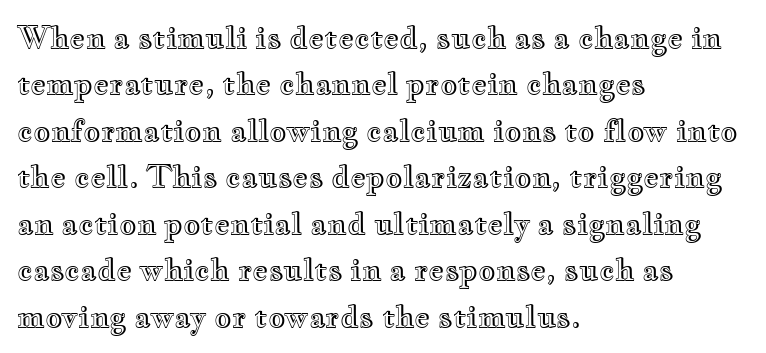
Q: Is the text italic (slanted)? A: No, it is upright.
Q: Is the text underlined? A: No.
Q: How is the paragraph aligned? A: Left-aligned.
Q: Is the spacing between letters normal or unusually wide? A: Normal.
Q: Is the spacing between lines tight, normal or loose? A: Normal.
Q: Width (condensed, normal, or wide)? A: Wide.
Q: x-height? A: Small.
Q: Monospaced? A: No.
